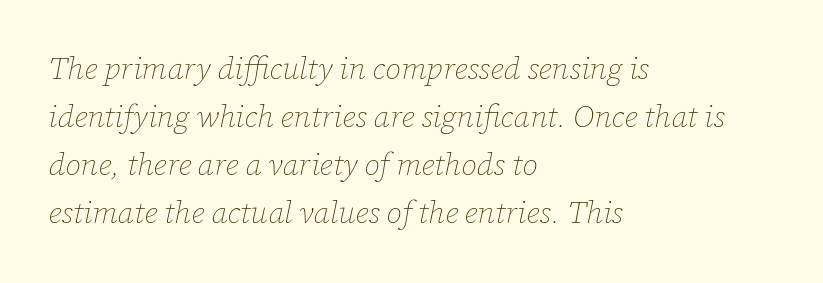
{"italic": "yes", "lean": "right", "slant_degrees": 12, "bold": "no", "weight": "thin", "width": "normal", "stroke_contrast": "low", "x_height": "medium", "monospaced": "no", "underline": "no", "align": "left", "line_spacing": "normal", "line_spacing_ratio": 1.55, "letter_spacing": "normal", "letter_spacing_em": 0.0, "glyph_px": 31}
